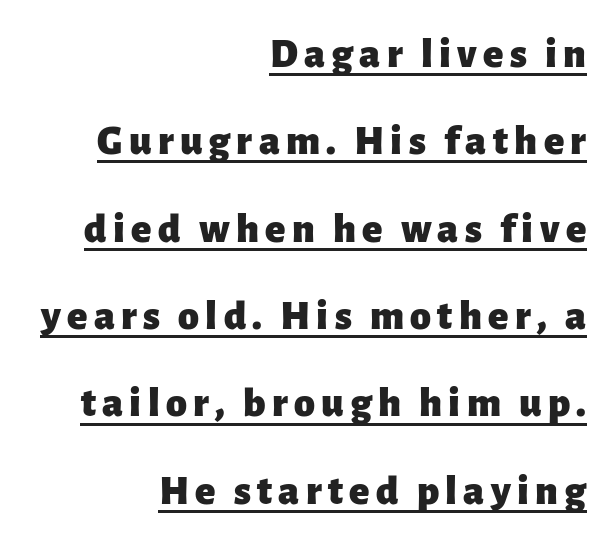
{"serif": "no", "italic": "no", "bold": "yes", "weight": "heavy", "width": "normal", "stroke_contrast": "low", "x_height": "medium", "monospaced": "no", "underline": "yes", "align": "right", "line_spacing": "loose", "line_spacing_ratio": 2.08, "glyph_px": 42}
